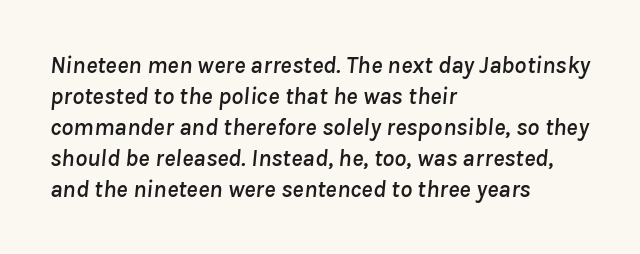
{"italic": "yes", "lean": "right", "slant_degrees": 8, "underline": "no", "align": "left", "line_spacing": "normal", "line_spacing_ratio": 1.29, "letter_spacing": "normal", "letter_spacing_em": 0.0, "glyph_px": 24}
